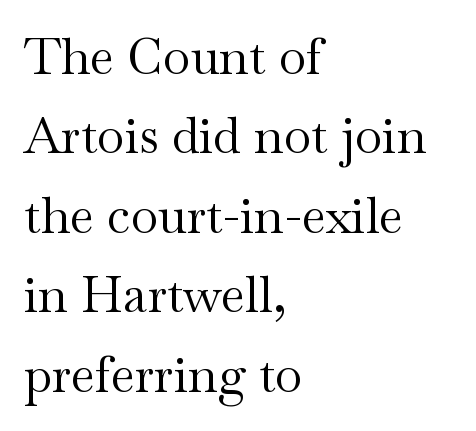
These lines are rendered in a variable-pitch font. Nope, not italic — everything's standing straight. One glance says typical: line gaps are just what's usual. Line beginnings align vertically; line endings do not. Beneath every word, the page is bare.
